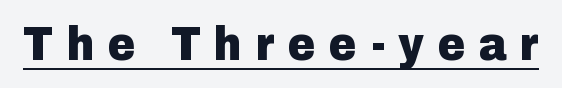
{"serif": "no", "italic": "no", "bold": "yes", "weight": "heavy", "width": "normal", "stroke_contrast": "low", "x_height": "medium", "monospaced": "no", "underline": "yes", "letter_spacing": "wide", "letter_spacing_em": 0.29, "glyph_px": 47}
